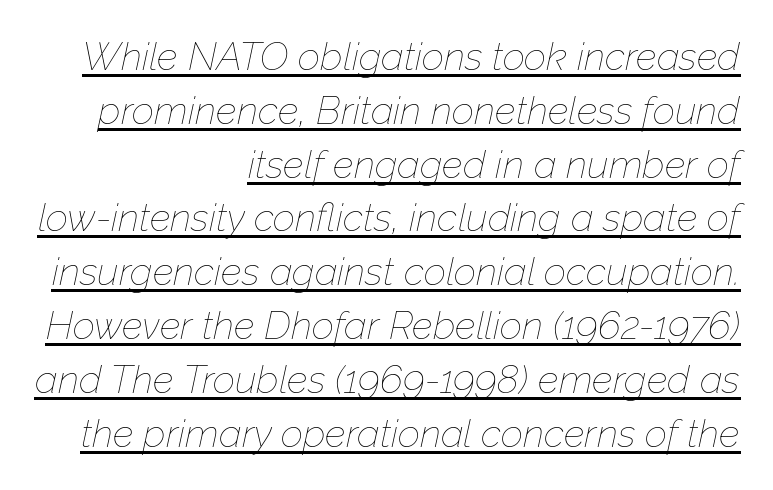
Q: Is the text bold? A: No.
Q: Is the text italic (slanted)? A: Yes, it leans right by about 12 degrees.
Q: Is the text underlined? A: Yes.
Q: How is the paragraph aligned? A: Right-aligned.
Q: Is the spacing between letters normal or unusually wide? A: Normal.
Q: Is the spacing between lines tight, normal or loose? A: Normal.
Q: Width (condensed, normal, or wide)? A: Normal.
Q: Stroke contrast? A: Low.
Q: x-height? A: Medium.
Q: Monospaced? A: No.
